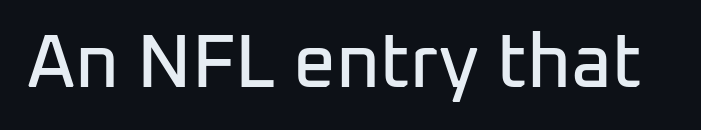
Characters follow at the spacing the type designer built in. Nobody drew a line under any word here. You can tell it's not italic because the verticals are truly vertical. The face used here is proportionally spaced, like ordinary book or web type. The designer went with a sans here, leaving each stem footless.
